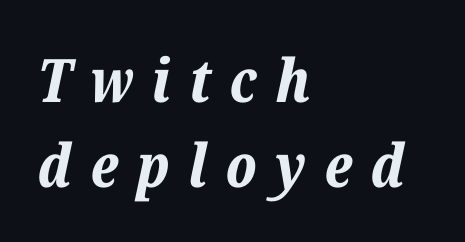
Beneath every word, the page is bare. Regular leading. Left-aligned paragraph, ragged on the right. Notice how thick the strokes are: this is what a full bold looks like. Style check: oblique. The type is letterspaced generously, with wide tracking.
